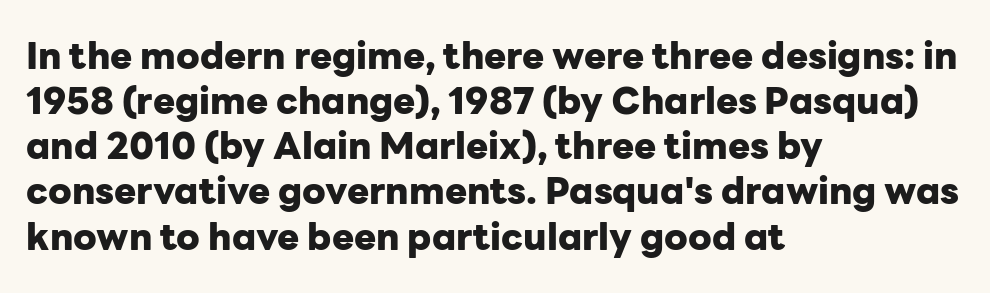
{"serif": "no", "italic": "no", "bold": "yes", "weight": "heavy", "width": "normal", "stroke_contrast": "low", "x_height": "medium", "monospaced": "no", "underline": "no", "align": "left", "line_spacing_ratio": 1.22, "letter_spacing": "normal", "letter_spacing_em": 0.0, "glyph_px": 37}
